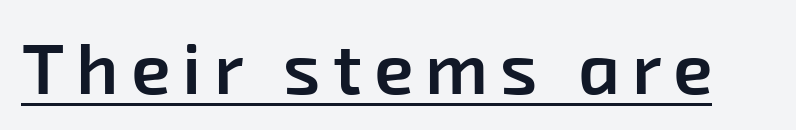
Q: Is the text bold? A: Semi-bold.
Q: Is the typeface a serif or a sans-serif typeface? A: Sans-serif.
Q: Is the text underlined? A: Yes.
Q: Width (condensed, normal, or wide)? A: Normal.
Q: Stroke contrast? A: Low.
Q: x-height? A: Medium.
Q: Monospaced? A: No.
